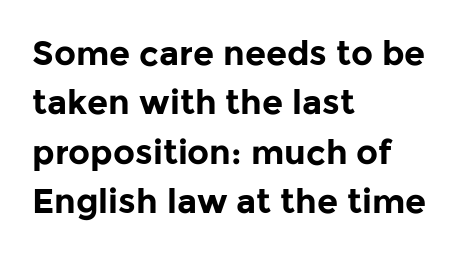
{"serif": "no", "italic": "no", "bold": "yes", "weight": "bold", "width": "normal", "stroke_contrast": "low", "x_height": "medium", "monospaced": "no", "underline": "no", "align": "left", "line_spacing": "normal", "line_spacing_ratio": 1.45, "letter_spacing": "normal", "letter_spacing_em": 0.0, "glyph_px": 34}
